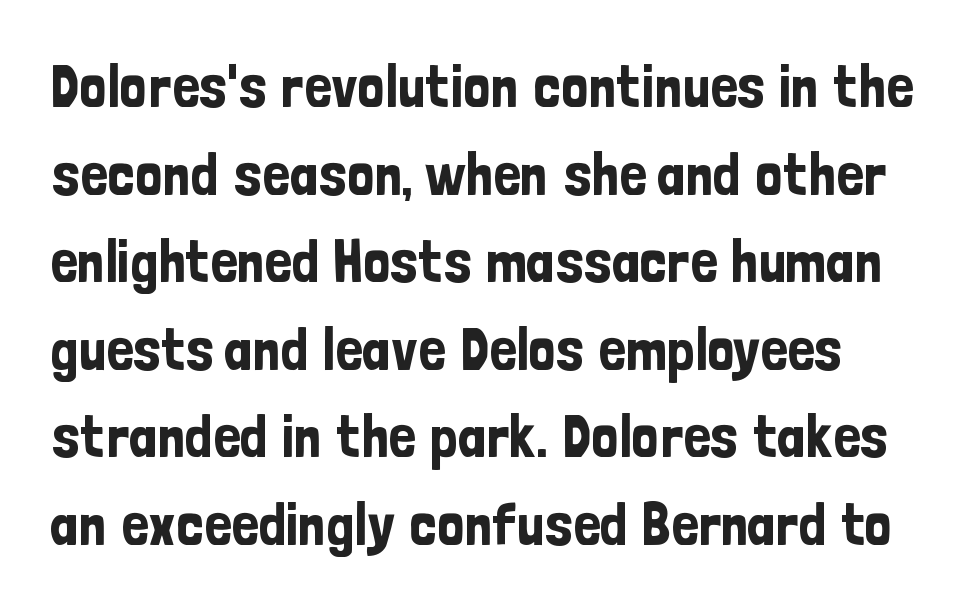
I'd call this a sans setting — the letters go barefoot. Posture: upright roman. Descender tails drop into unmarked territory. The designer left line spacing at the default.
